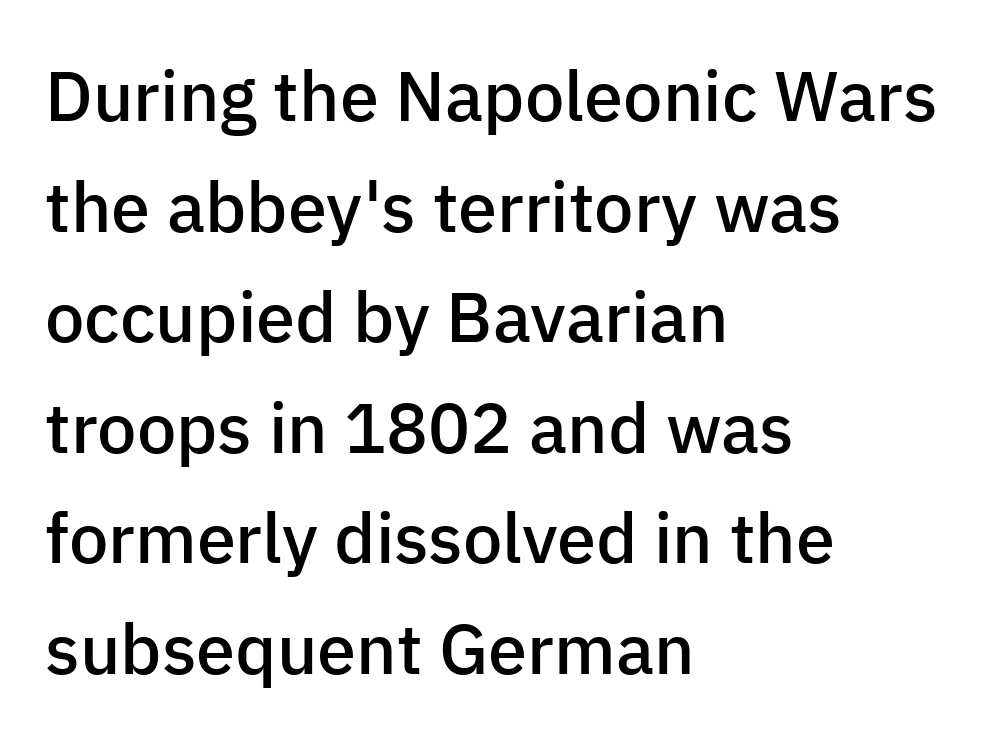
Q: Is the text bold? A: Semi-bold.
Q: Is the text italic (slanted)? A: No, it is upright.
Q: Is the typeface a serif or a sans-serif typeface? A: Sans-serif.
Q: Is the text underlined? A: No.
Q: How is the paragraph aligned? A: Left-aligned.
Q: Is the spacing between letters normal or unusually wide? A: Normal.
Q: Is the spacing between lines tight, normal or loose? A: Normal.
Q: Width (condensed, normal, or wide)? A: Normal.
Q: Stroke contrast? A: Low.
Q: x-height? A: Medium.
Q: Monospaced? A: No.
